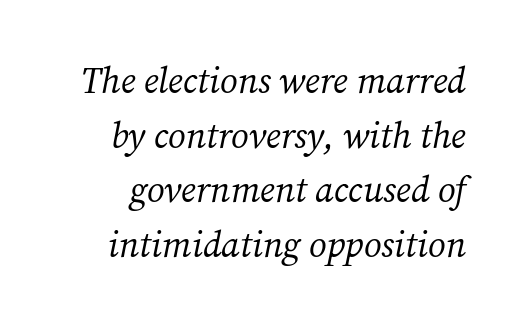
Q: Is the text bold? A: No.
Q: Is the text italic (slanted)? A: Yes, it leans right by about 12 degrees.
Q: Is the typeface a serif or a sans-serif typeface? A: Serif.
Q: Is the text underlined? A: No.
Q: Is the spacing between letters normal or unusually wide? A: Normal.
Q: Is the spacing between lines tight, normal or loose? A: Normal.
Q: Width (condensed, normal, or wide)? A: Normal.
Q: Stroke contrast? A: Medium.
Q: x-height? A: Medium.
Q: Monospaced? A: No.
